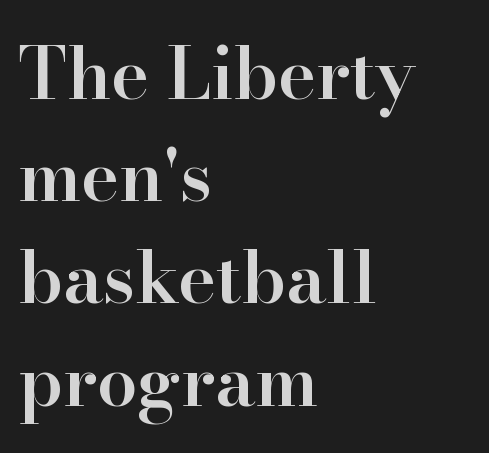
The image shows 72 px semibold serif type, upright; set left-aligned, normal line spacing (1.42x), normal letter spacing, not underlined; high stroke contrast and a small x-height.
